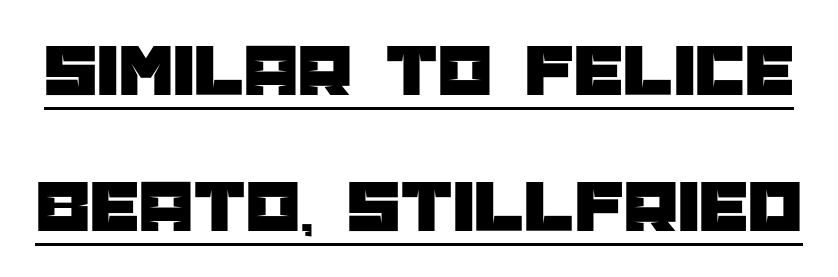
Q: Is the text italic (slanted)? A: No, it is upright.
Q: Is the typeface a serif or a sans-serif typeface? A: Sans-serif.
Q: Is the text underlined? A: Yes.
Q: Is the spacing between letters normal or unusually wide? A: Normal.
Q: Width (condensed, normal, or wide)? A: Normal.
Q: Stroke contrast? A: Low.
Q: x-height? A: Large.
Q: Monospaced? A: No.
